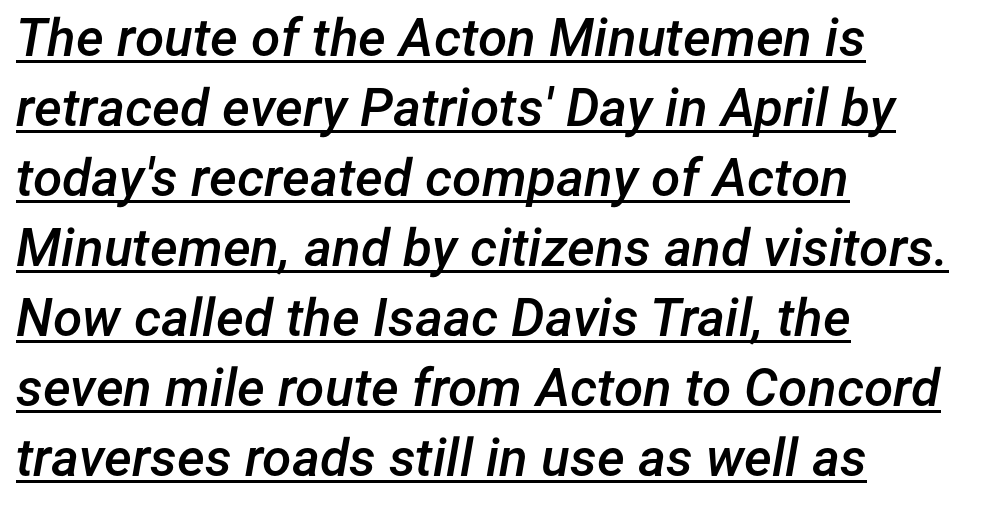
The image shows 53 px semibold type, italic (leaning right); set left-aligned, normal line spacing (1.32x), normal letter spacing, underlined; low stroke contrast and a medium x-height.
